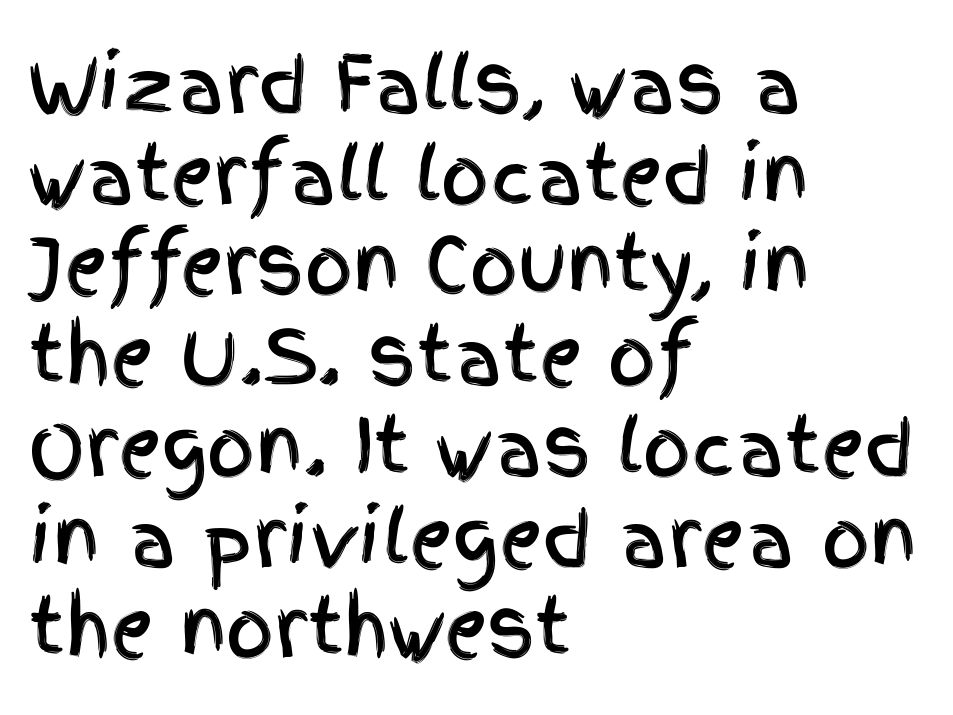
{"serif": "no", "italic": "no", "width": "condensed", "x_height": "large", "monospaced": "no", "underline": "no", "align": "left", "line_spacing_ratio": 1.21, "letter_spacing": "normal", "letter_spacing_em": 0.0, "glyph_px": 75}
